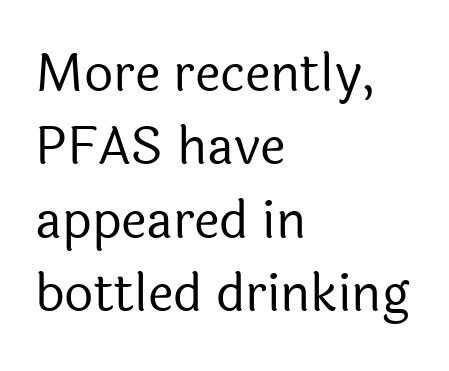
The image shows 51 px regular-weight sans-serif type, upright; set left-aligned, normal line spacing (1.44x), normal letter spacing, not underlined; a medium x-height.
